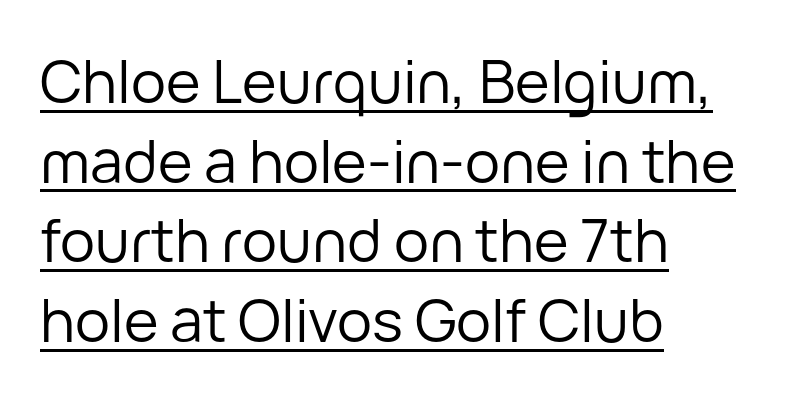
{"serif": "no", "italic": "no", "bold": "no", "weight": "regular", "width": "normal", "stroke_contrast": "low", "x_height": "medium", "monospaced": "no", "underline": "yes", "align": "left", "line_spacing": "normal", "line_spacing_ratio": 1.35, "letter_spacing": "normal", "letter_spacing_em": 0.0, "glyph_px": 59}
